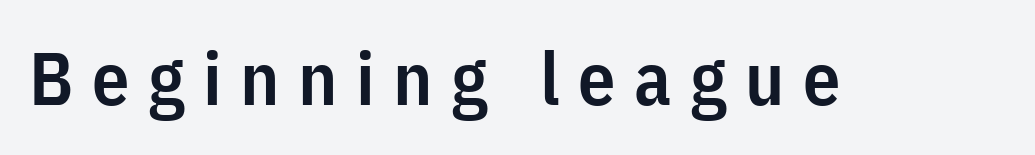
{"serif": "no", "italic": "no", "bold": "semi", "weight": "semibold", "width": "condensed", "stroke_contrast": "low", "x_height": "medium", "monospaced": "no", "underline": "no", "letter_spacing": "wide", "letter_spacing_em": 0.25, "glyph_px": 74}
